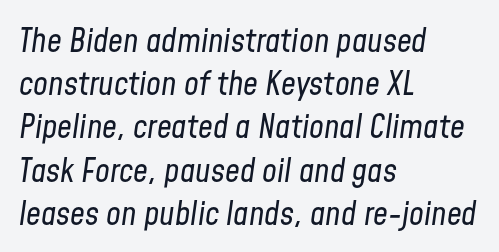
The letters advance in unequal steps, a hallmark of proportional type. Each new line begins a customary step beneath the previous one. Horizontal alignment here is leftward, the default for most running prose. The rendering applies a slant to the glyphs.
